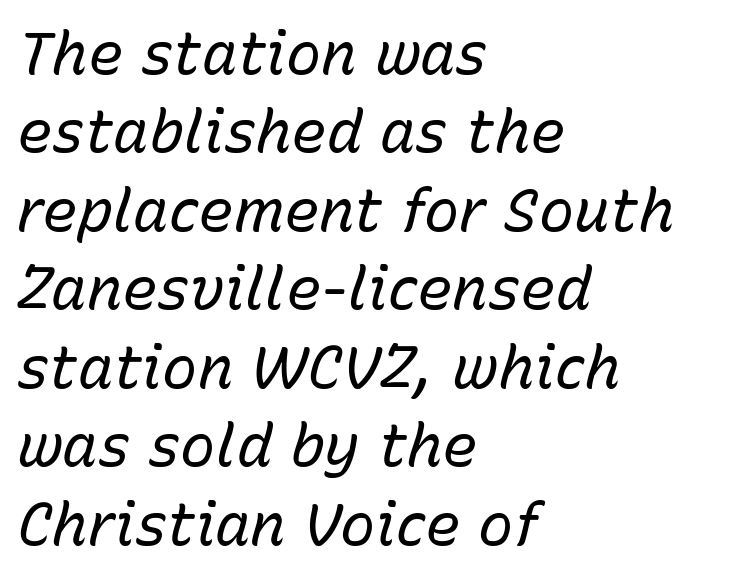
The line-height multiplier appears to be the usual default. There is no visible air inserted between adjacent glyphs. Reading down the block, your eye returns to a fixed left position each line. A quiet, ordinary-to-light weight characterises the typeface. The glyphs look as if they've been sheared to an angle.
